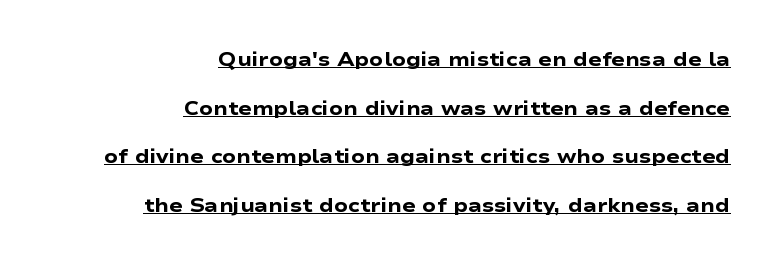
Looks like someone drew a line under every word here. Compared with typical body copy, the letter spacing here is the same. Does the lettering tilt? It doesn't — this is upright. Honestly, the rows look like they've been pulled way apart.
